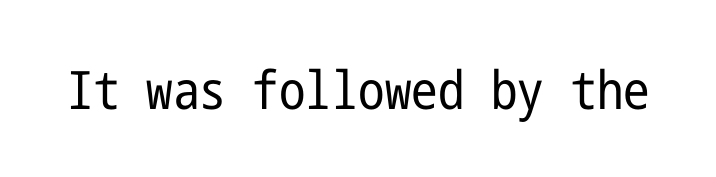
{"serif": "no", "italic": "no", "bold": "no", "weight": "regular", "width": "condensed", "stroke_contrast": "low", "x_height": "medium", "underline": "no", "letter_spacing": "normal", "letter_spacing_em": 0.0, "glyph_px": 53}
